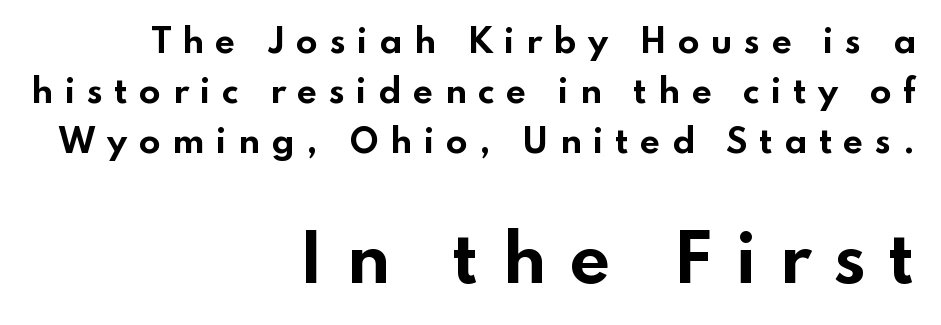
These two chunks differ in scale, with the bottom chunk taking the larger measure. In CSS terms this would be text-align: right. Check the space under the baseline: it is left empty. Every character sits straight up, as roman type does. Set as a true bold cut, around the 700 mark.
